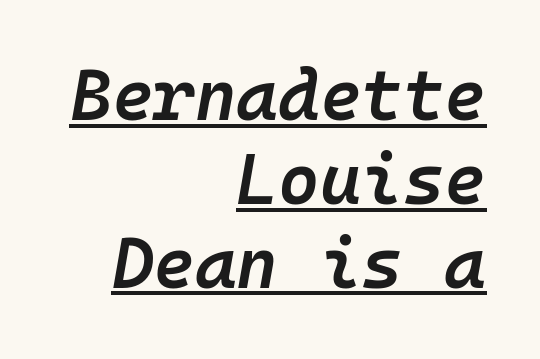
Q: Is the text bold? A: Semi-bold.
Q: Is the text italic (slanted)? A: Yes, it leans right by about 10 degrees.
Q: Is the text underlined? A: Yes.
Q: How is the paragraph aligned? A: Right-aligned.
Q: Is the spacing between letters normal or unusually wide? A: Normal.
Q: Width (condensed, normal, or wide)? A: Normal.
Q: Stroke contrast? A: Low.
Q: x-height? A: Medium.
Q: Monospaced? A: Yes.
